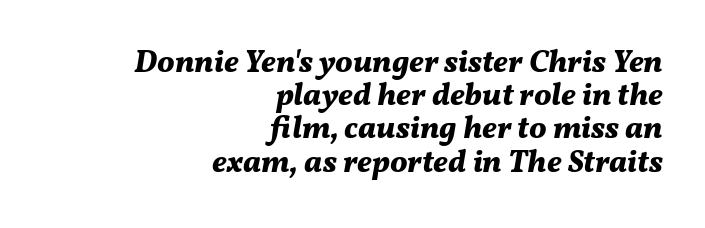
{"italic": "yes", "lean": "right", "slant_degrees": 11, "bold": "yes", "weight": "bold", "width": "normal", "stroke_contrast": "medium", "x_height": "medium", "monospaced": "no", "underline": "no", "align": "right", "line_spacing": "tight", "line_spacing_ratio": 1.07, "letter_spacing": "normal", "letter_spacing_em": 0.0, "glyph_px": 31}
